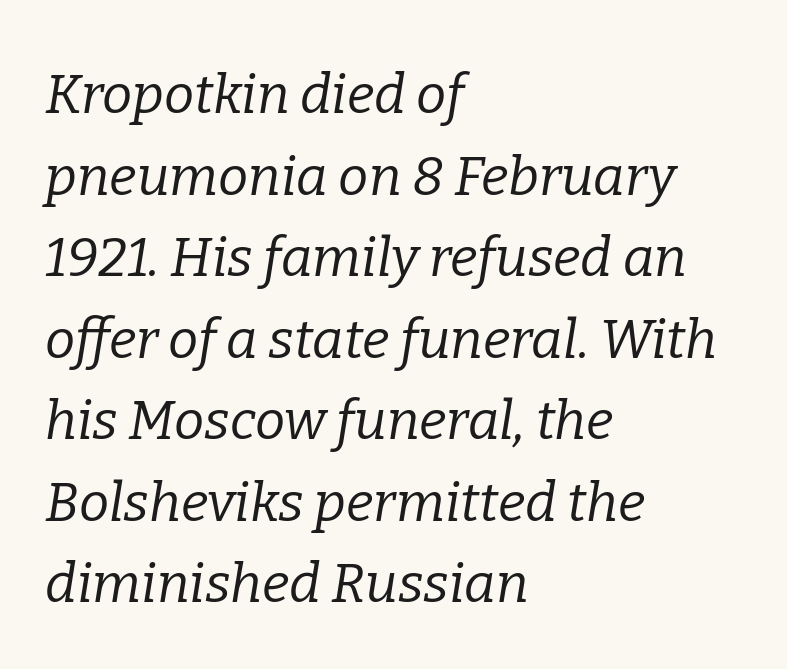
Q: Is the text bold? A: No.
Q: Is the text italic (slanted)? A: Yes, it leans right by about 9 degrees.
Q: Is the typeface a serif or a sans-serif typeface? A: Serif.
Q: Is the text underlined? A: No.
Q: How is the paragraph aligned? A: Left-aligned.
Q: Is the spacing between letters normal or unusually wide? A: Normal.
Q: Is the spacing between lines tight, normal or loose? A: Normal.
Q: Width (condensed, normal, or wide)? A: Normal.
Q: Stroke contrast? A: Low.
Q: x-height? A: Medium.
Q: Monospaced? A: No.
